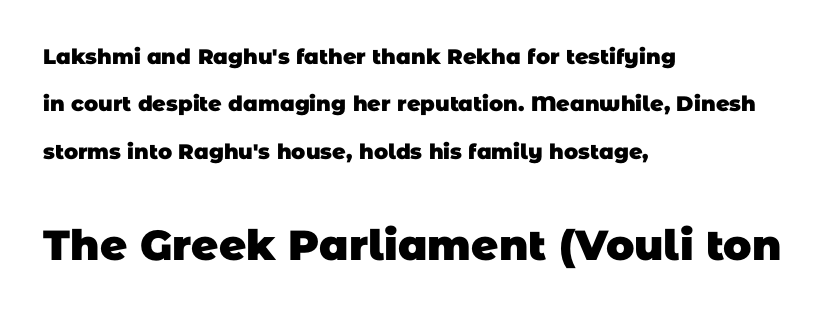
{"serif": "no", "bold": "yes", "weight": "heavy", "width": "normal", "stroke_contrast": "low", "x_height": "large", "monospaced": "no", "underline": "no", "align": "left", "line_spacing": "loose", "line_spacing_ratio": 2.26, "letter_spacing": "normal", "letter_spacing_em": 0.0, "larger_block": "second", "size_ratio": 2.0, "glyph_px": 42}
